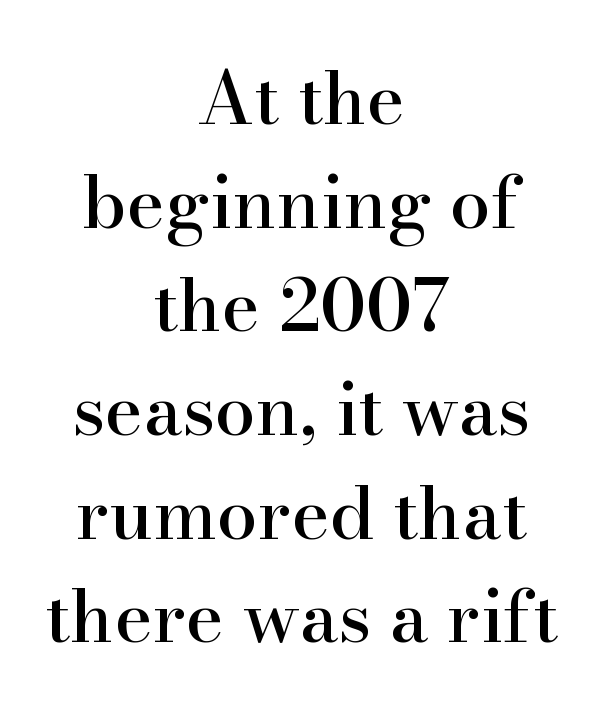
Q: Is the text italic (slanted)? A: No, it is upright.
Q: Is the typeface a serif or a sans-serif typeface? A: Serif.
Q: Is the text underlined? A: No.
Q: How is the paragraph aligned? A: Centered.
Q: Is the spacing between letters normal or unusually wide? A: Normal.
Q: Is the spacing between lines tight, normal or loose? A: Normal.
Q: Width (condensed, normal, or wide)? A: Normal.
Q: Stroke contrast? A: High.
Q: x-height? A: Small.
Q: Monospaced? A: No.
